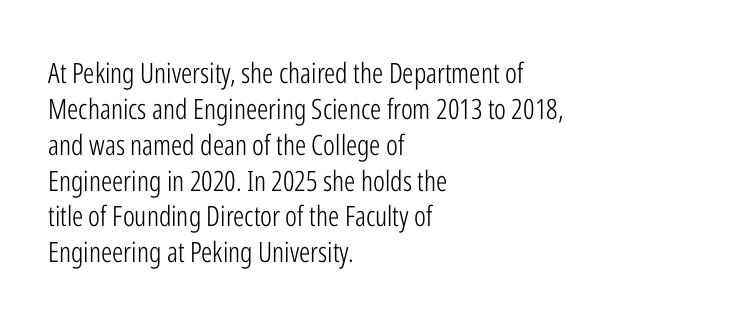
The image shows 28 px light, condensed sans-serif type, upright; set left-aligned, normal line spacing (1.28x), normal letter spacing, not underlined; low stroke contrast and a medium x-height.
